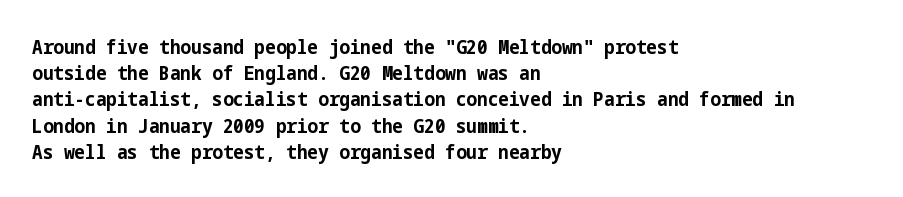
{"italic": "no", "bold": "yes", "underline": "no", "align": "left", "line_spacing": "normal", "line_spacing_ratio": 1.31, "letter_spacing": "normal", "letter_spacing_em": 0.0, "glyph_px": 20}
